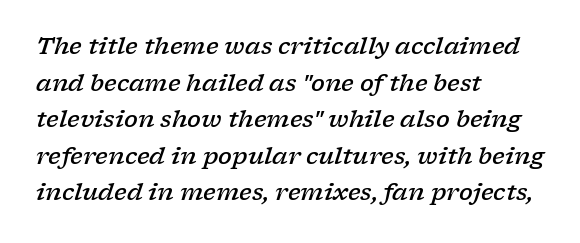
The image shows 23 px text type, italic (leaning right); set left-aligned, normal line spacing (1.59x), normal letter spacing, not underlined.
